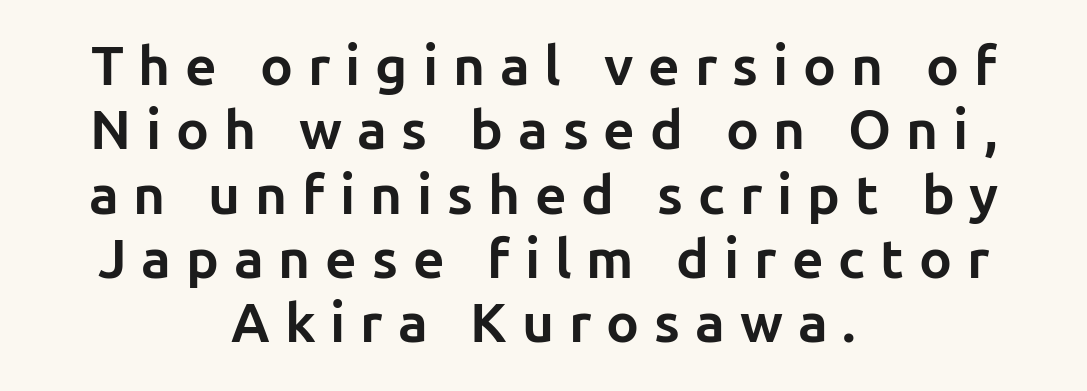
The image shows 55 px bold sans-serif type, upright; set centered, line spacing 1.17x, unusually wide letter spacing (+0.27 em), not underlined; low stroke contrast and a medium x-height.
